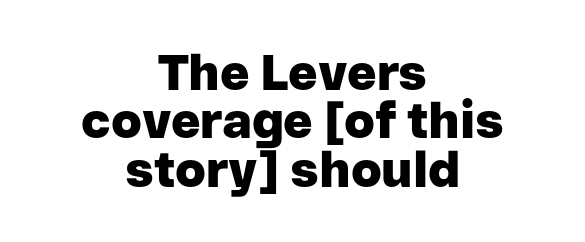
{"serif": "no", "italic": "no", "bold": "yes", "weight": "heavy", "width": "normal", "stroke_contrast": "low", "x_height": "medium", "monospaced": "no", "underline": "no", "align": "center", "line_spacing": "tight", "line_spacing_ratio": 0.97, "letter_spacing": "normal", "letter_spacing_em": 0.0, "glyph_px": 50}
